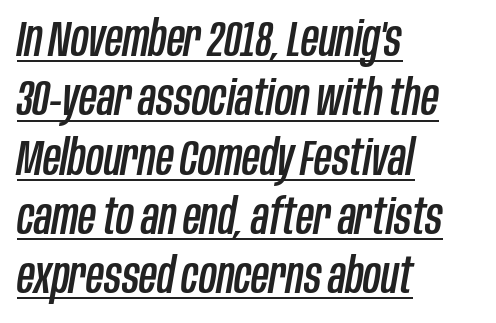
The line texture is even and compact thanks to regular tracking. Think of a printed novel: that variable character pitch is what you see here. Left-aligned paragraph, ragged on the right. Quick note: underline on. Quick note: italic.
